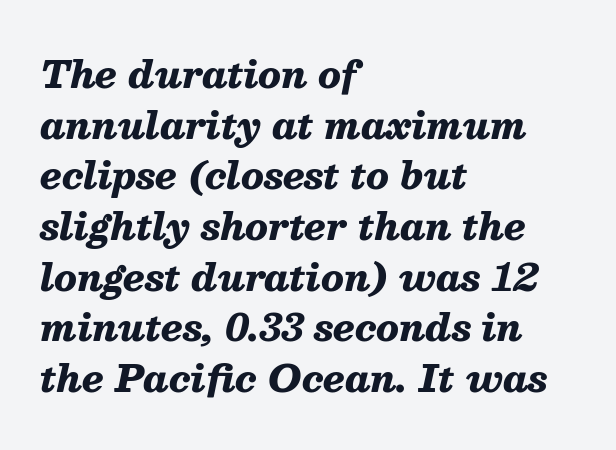
The vertical gap from one line to the next is medium. Note the varied advance widths — an 'i' is clearly narrower than an 'm'. Does the copy run flush right? No — it runs flush left. The type is set solid horizontally, with unmodified tracking. A typesetter would mark this as italic. Nobody drew a line under any word here.
